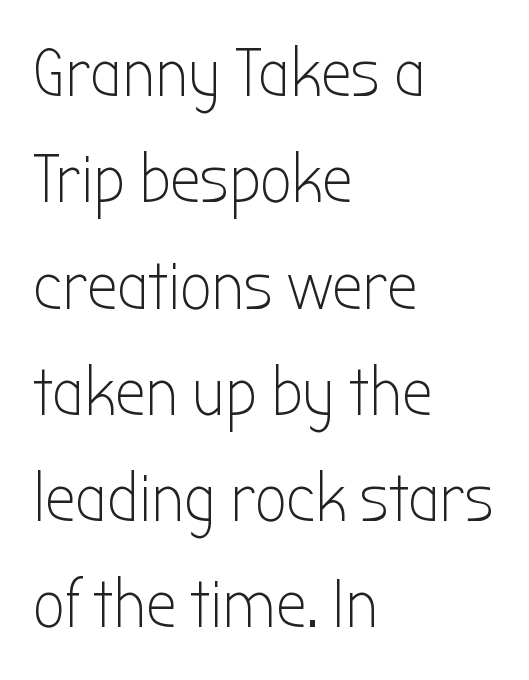
Regarding leading, the lines here are spaced in the standard way. Every row of glyphs begins at an identical x-position on the left. Unbolded letterforms with no extra heft. Typographically, this falls in the sans-serif category. Proportional: the letters do not fall into vertical columns. Nobody touched the tracking dial on this one.
